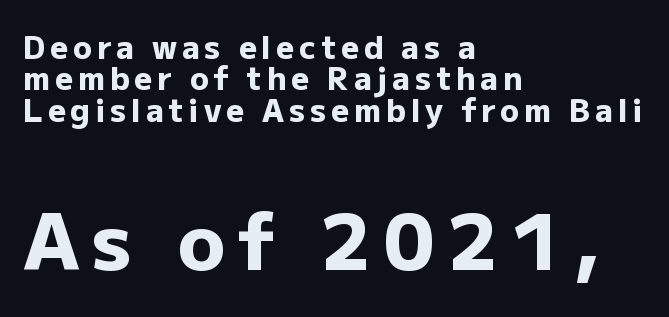
The more generous point size was reserved for the lower chunk. The lettering stays uniformly vertical, giving the passage a roman look. This rendering employs a face without finishing strokes, i.e., a sans-serif. Varying glyph widths throughout — classic text-font behaviour. Reading down the column, the eye jumps only a short way to each next line.
